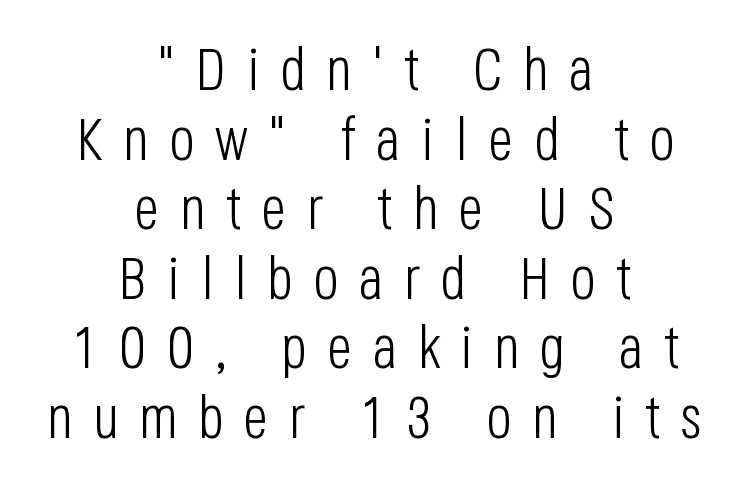
Q: Is the text bold? A: No.
Q: Is the text italic (slanted)? A: No, it is upright.
Q: Is the typeface a serif or a sans-serif typeface? A: Sans-serif.
Q: Is the text underlined? A: No.
Q: How is the paragraph aligned? A: Centered.
Q: Is the spacing between letters normal or unusually wide? A: Unusually wide.
Q: Width (condensed, normal, or wide)? A: Condensed.
Q: Stroke contrast? A: Low.
Q: x-height? A: Large.
Q: Monospaced? A: No.
